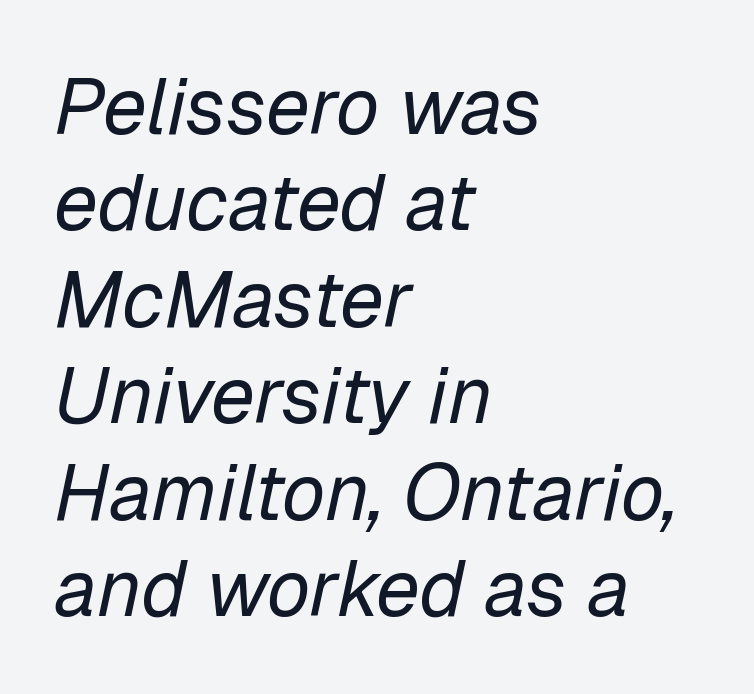
The image shows 79 px regular-weight type, italic (leaning right); set left-aligned, line spacing 1.22x, normal letter spacing, not underlined; low stroke contrast and a medium x-height.
